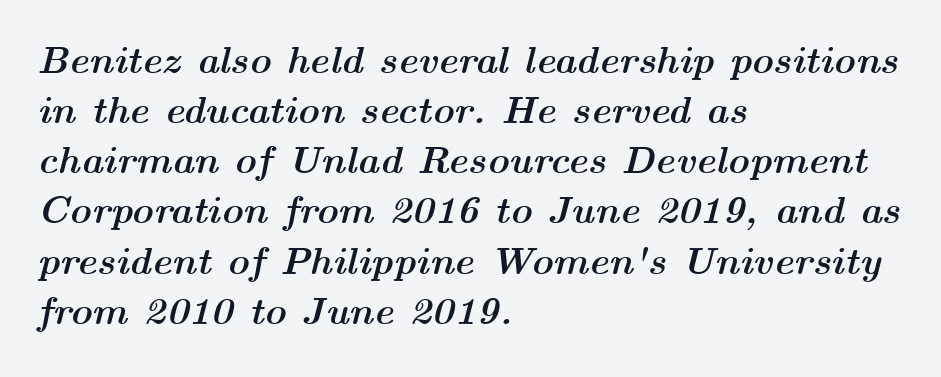
The image shows 38 px semibold, wide type, italic (leaning right); set left-aligned, normal line spacing (1.32x), normal letter spacing, not underlined; medium stroke contrast and a medium x-height.
